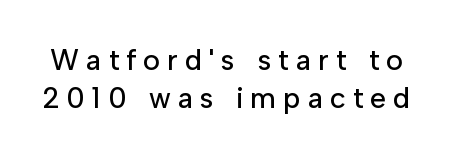
Just letters on the line, the space beneath them empty. Note the varied advance widths — an 'i' is clearly narrower than an 'm'. The line-height multiplier appears to be the usual default. Tracking value appears strongly positive — letters spread wide. If you drew a line through each stem, it would be perfectly vertical. Typographically, this falls in the sans-serif category.
